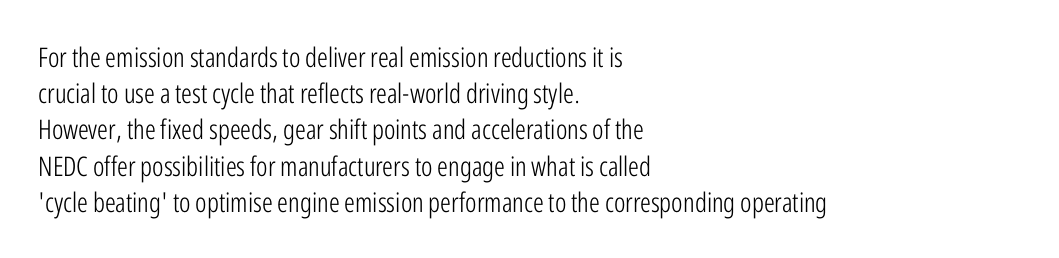
{"italic": "no", "bold": "no", "underline": "no", "align": "left", "line_spacing": "normal", "line_spacing_ratio": 1.34, "letter_spacing": "normal", "letter_spacing_em": 0.0, "glyph_px": 27}
